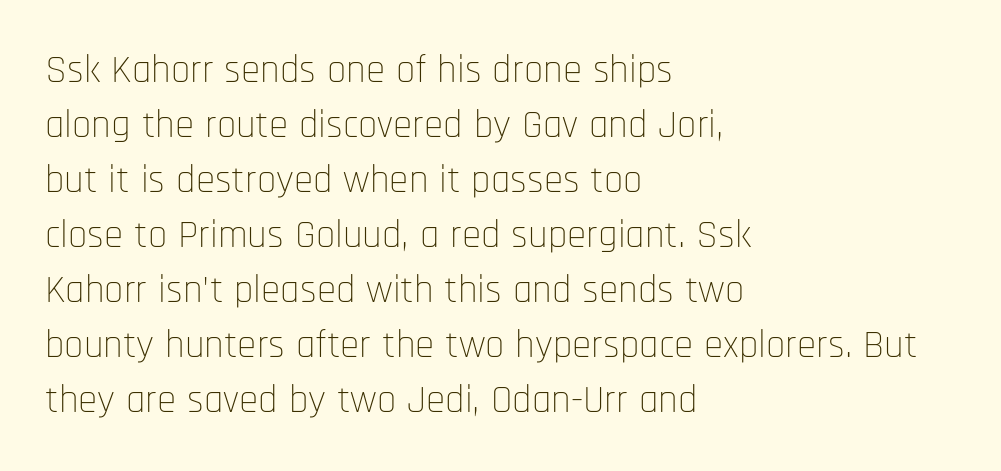
Q: Is the text bold? A: No.
Q: Is the text italic (slanted)? A: No, it is upright.
Q: Is the typeface a serif or a sans-serif typeface? A: Sans-serif.
Q: Is the text underlined? A: No.
Q: How is the paragraph aligned? A: Left-aligned.
Q: Is the spacing between letters normal or unusually wide? A: Normal.
Q: Is the spacing between lines tight, normal or loose? A: Normal.
Q: Width (condensed, normal, or wide)? A: Condensed.
Q: Stroke contrast? A: Low.
Q: x-height? A: Large.
Q: Monospaced? A: No.
